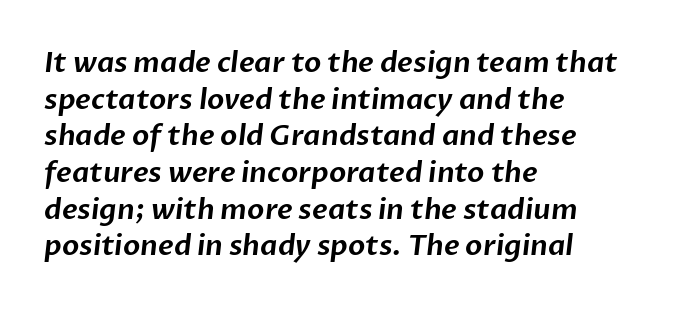
{"serif": "no", "width": "normal", "stroke_contrast": "low", "x_height": "medium", "monospaced": "no", "underline": "no", "align": "left", "line_spacing": "normal", "line_spacing_ratio": 1.31, "letter_spacing": "normal", "letter_spacing_em": 0.0, "glyph_px": 28}
